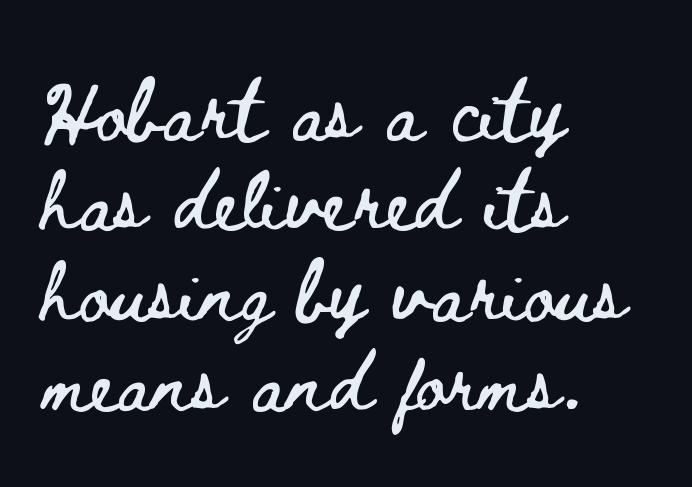
Q: Is the text underlined? A: No.
Q: How is the paragraph aligned? A: Left-aligned.
Q: Is the spacing between letters normal or unusually wide? A: Normal.
Q: Is the spacing between lines tight, normal or loose? A: Normal.
Q: Width (condensed, normal, or wide)? A: Wide.
Q: Stroke contrast? A: Low.
Q: x-height? A: Small.
Q: Monospaced? A: No.
